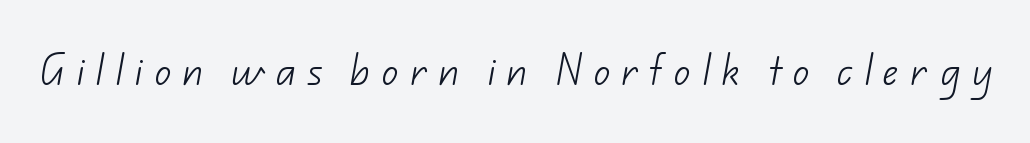
Bare-footed words on every line. Observe the absence of serifs on each vertical stroke in this sample. The face used here is proportionally spaced, like ordinary book or web type. Vertical stems look standard width or narrower in stroke. Is the letter spacing exaggerated? Yes — the characters are pushed far apart.
